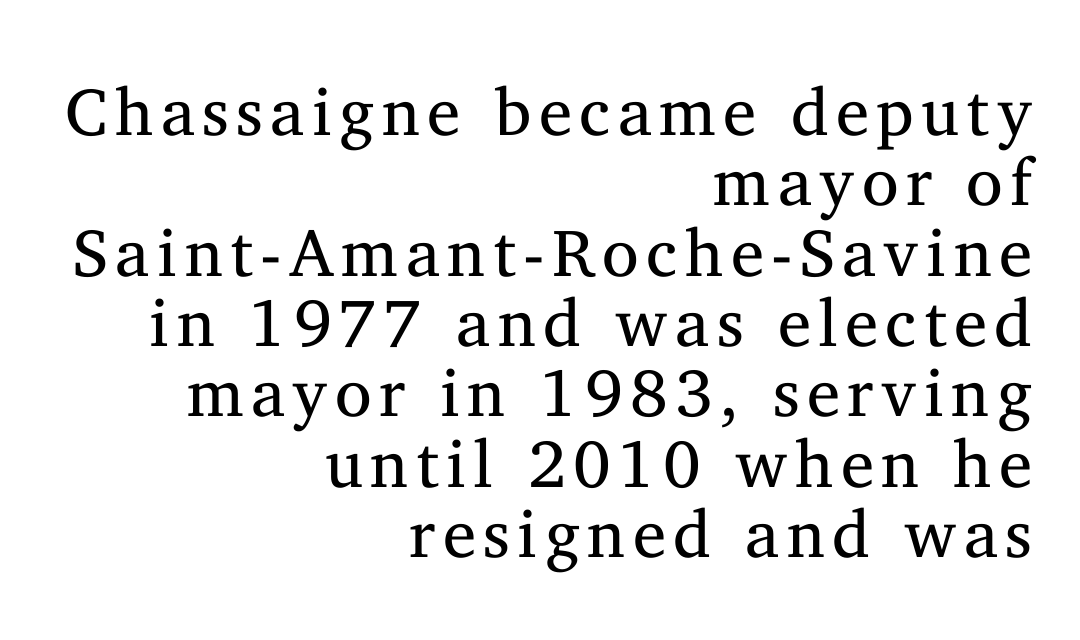
Q: Is the text bold? A: No.
Q: Is the text italic (slanted)? A: No, it is upright.
Q: Is the typeface a serif or a sans-serif typeface? A: Serif.
Q: Is the text underlined? A: No.
Q: How is the paragraph aligned? A: Right-aligned.
Q: Is the spacing between lines tight, normal or loose? A: Tight.
Q: Width (condensed, normal, or wide)? A: Normal.
Q: Stroke contrast? A: Medium.
Q: x-height? A: Medium.
Q: Monospaced? A: No.
